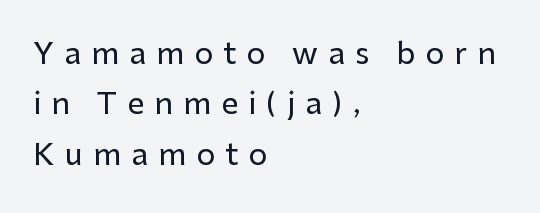
The lines sit at an ordinary, default distance from one another. The lettering holds an erect, upright posture throughout. The rendering shows plain stroke endings on the letterforms — a sans-serif design. The face used here is rendered with a markedly widened letterfit. The letters advance in unequal steps, a hallmark of proportional type. Plain, unruled lines of type.
